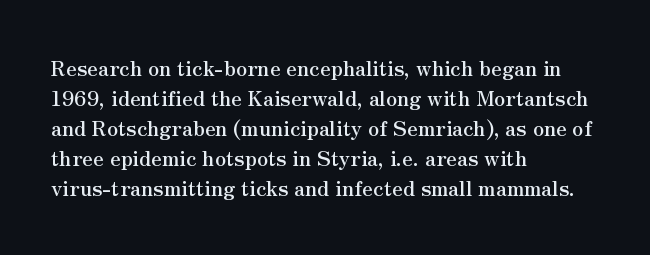
Q: Is the text italic (slanted)? A: No, it is upright.
Q: Is the text underlined? A: No.
Q: How is the paragraph aligned? A: Left-aligned.
Q: Is the spacing between letters normal or unusually wide? A: Normal.
Q: Is the spacing between lines tight, normal or loose? A: Normal.
